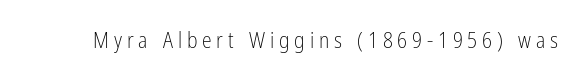
The image shows 22 px text type, upright; set unusually wide letter spacing (+0.22 em), not underlined.
